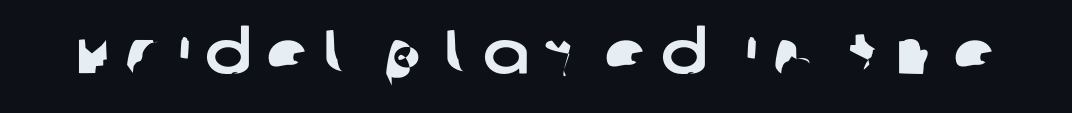
{"serif": "no", "width": "normal", "stroke_contrast": "low", "x_height": "large", "monospaced": "no", "underline": "no", "letter_spacing": "wide", "letter_spacing_em": 0.23, "glyph_px": 62}
